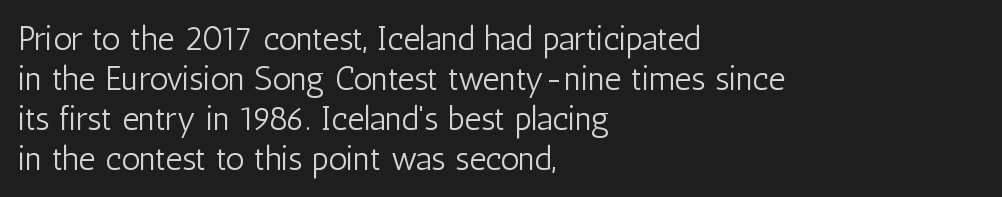
Grotesque or geometric, the face here clearly has no serifs. One-word summary of the alignment: left. The letters stand straight up with perfectly vertical stems. A typesetter would call this proportional, since set widths differ per character. The passage shown is not underscored anywhere.
